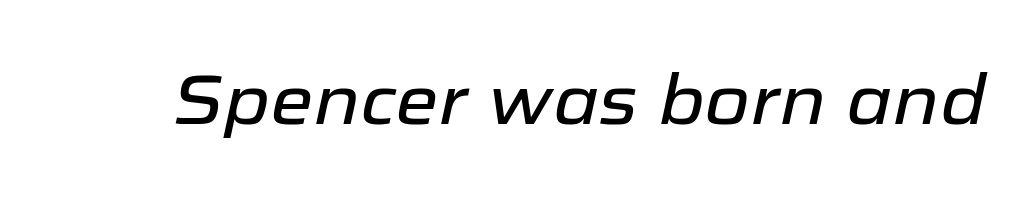
The image shows 70 px text type, italic (leaning right); set normal letter spacing, not underlined; low stroke contrast and a medium x-height.
